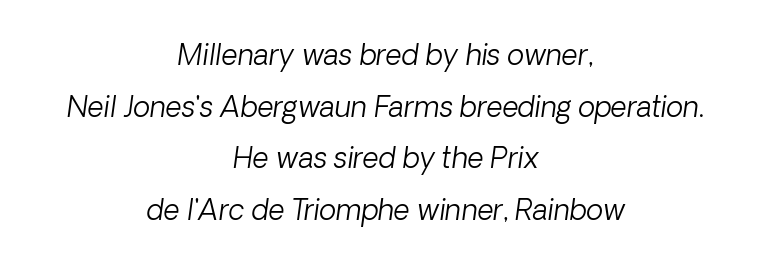
Q: Is the text bold? A: No.
Q: Is the typeface a serif or a sans-serif typeface? A: Sans-serif.
Q: Is the text underlined? A: No.
Q: How is the paragraph aligned? A: Centered.
Q: Is the spacing between letters normal or unusually wide? A: Normal.
Q: Width (condensed, normal, or wide)? A: Normal.
Q: Stroke contrast? A: Low.
Q: x-height? A: Medium.
Q: Monospaced? A: No.
